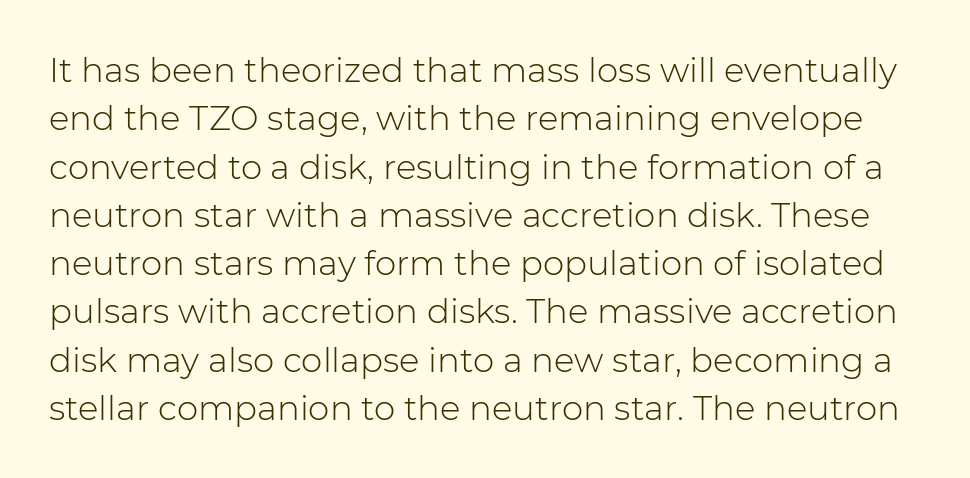
Q: Is the text bold? A: No.
Q: Is the text italic (slanted)? A: No, it is upright.
Q: Is the typeface a serif or a sans-serif typeface? A: Sans-serif.
Q: Is the text underlined? A: No.
Q: Is the spacing between letters normal or unusually wide? A: Normal.
Q: Is the spacing between lines tight, normal or loose? A: Normal.
Q: Width (condensed, normal, or wide)? A: Normal.
Q: Stroke contrast? A: Low.
Q: x-height? A: Medium.
Q: Monospaced? A: No.
